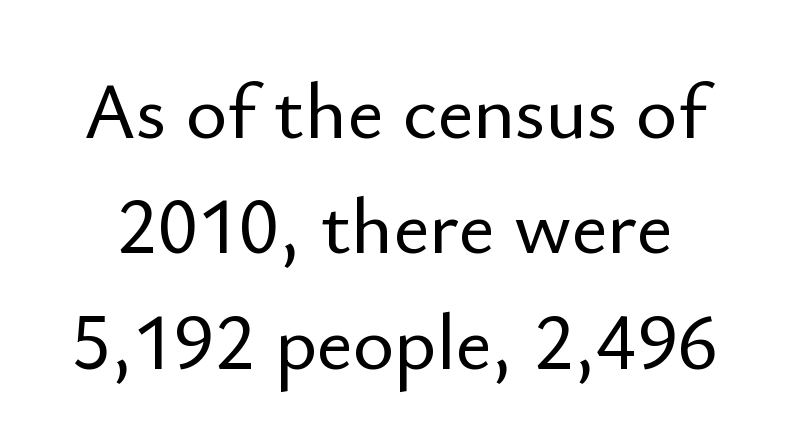
Font category for this specimen: sans-serif. This sample has the flowing, uneven cadence of proportional lettering. Style check: upright. Characters follow at the spacing the type designer built in. Whoever set this chose a conventional vertical rhythm. Bare-footed words on every line.
